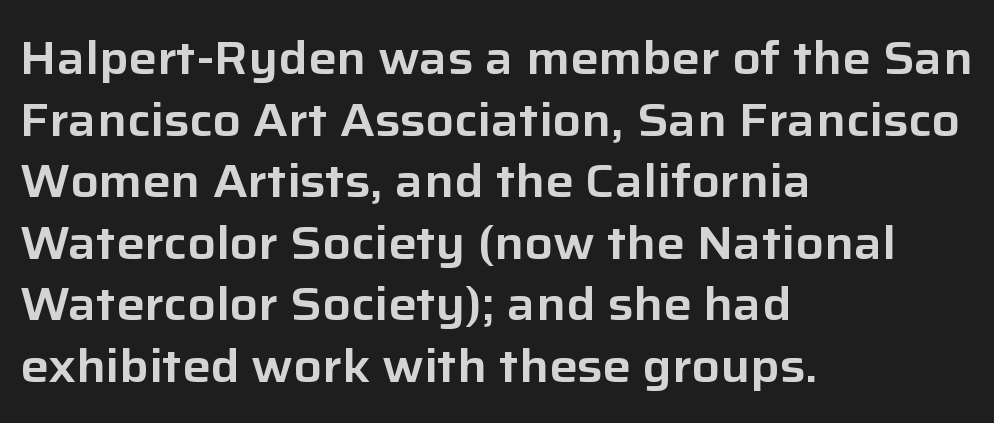
The image shows 47 px sans-serif type, upright; set left-aligned, normal line spacing (1.31x), normal letter spacing, not underlined; low stroke contrast and a medium x-height.
